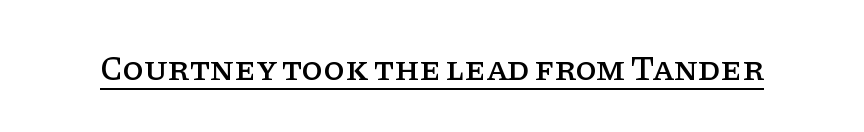
Q: Is the text italic (slanted)? A: No, it is upright.
Q: Is the typeface a serif or a sans-serif typeface? A: Serif.
Q: Is the text underlined? A: Yes.
Q: Is the spacing between letters normal or unusually wide? A: Normal.
Q: Width (condensed, normal, or wide)? A: Normal.
Q: Stroke contrast? A: Low.
Q: x-height? A: Large.
Q: Monospaced? A: No.
